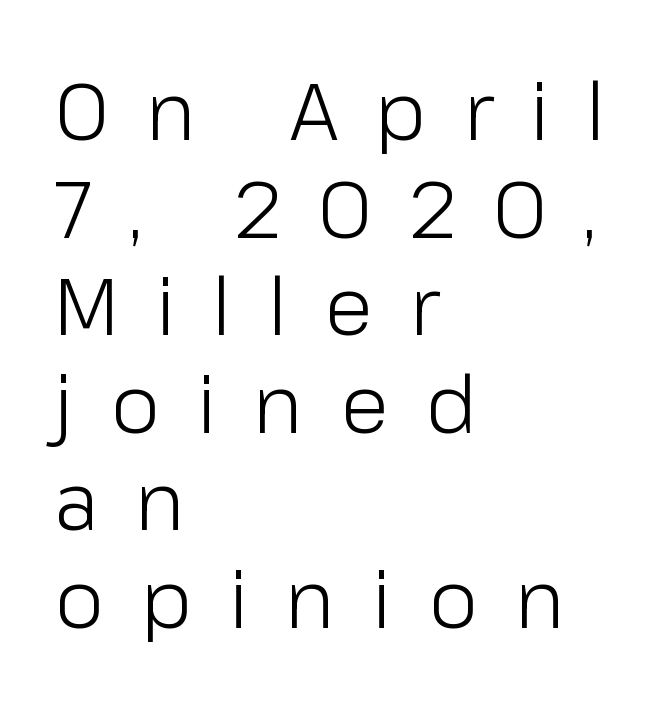
{"serif": "no", "italic": "no", "bold": "no", "weight": "light", "width": "normal", "stroke_contrast": "low", "x_height": "medium", "monospaced": "no", "underline": "no", "align": "left", "line_spacing_ratio": 1.22, "letter_spacing": "wide", "letter_spacing_em": 0.46, "glyph_px": 80}
